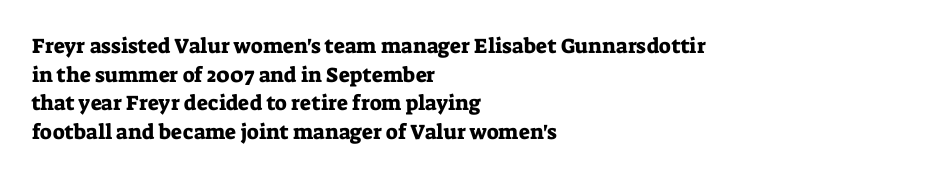
The image shows 21 px text type, upright; set left-aligned, normal line spacing (1.36x), normal letter spacing, not underlined.
